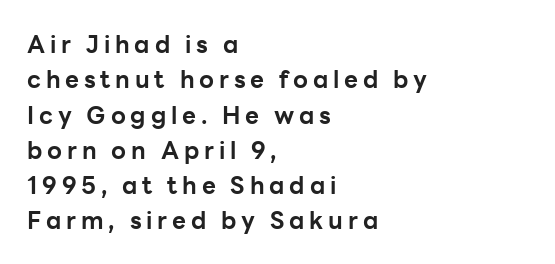
{"italic": "no", "bold": "yes", "underline": "no", "align": "left", "line_spacing": "normal", "line_spacing_ratio": 1.47, "letter_spacing": "wide", "letter_spacing_em": 0.2, "glyph_px": 24}
